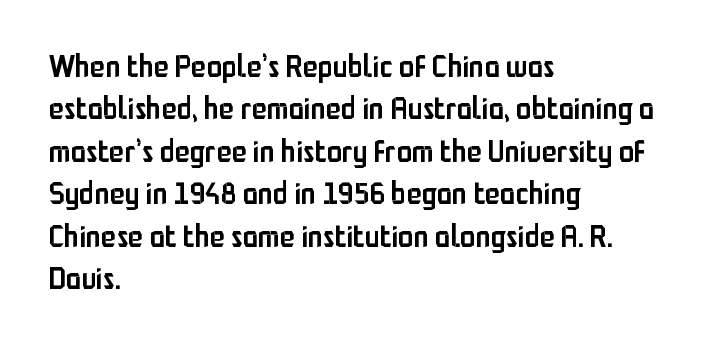
The image shows 31 px semibold, condensed sans-serif type, upright; set left-aligned, normal line spacing (1.37x), normal letter spacing, not underlined; low stroke contrast and a medium x-height.
